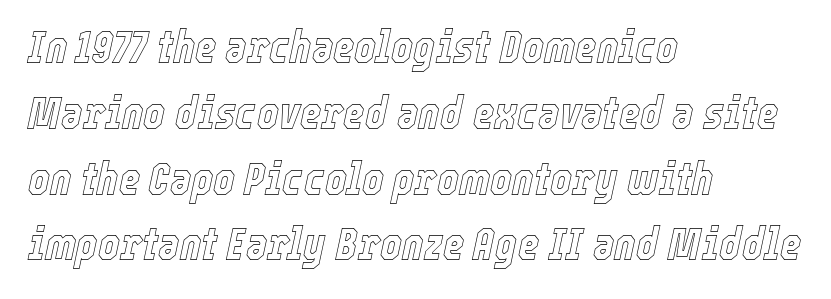
The image shows 46 px condensed type, italic (leaning right); set left-aligned, normal line spacing (1.43x), normal letter spacing, not underlined; a medium x-height.
